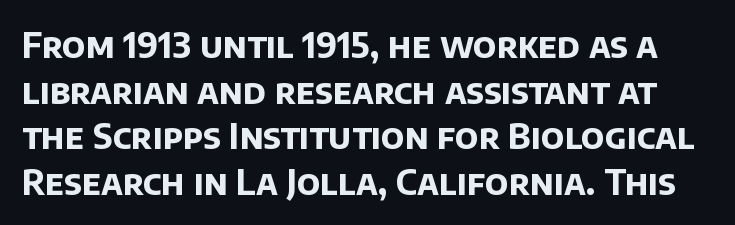
The image shows 34 px bold sans-serif type; set normal line spacing (1.34x), normal letter spacing, not underlined; low stroke contrast and a large x-height.
